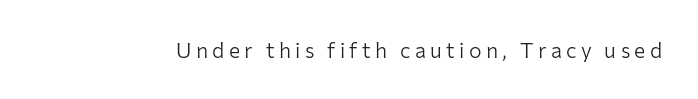
Stroke thickness stays within the range of a standard reading face or lighter. Quick note: underline off. In terms of posture, this sample is upright. In terms of letterspacing, this is a distinctly airy, spread setting.
